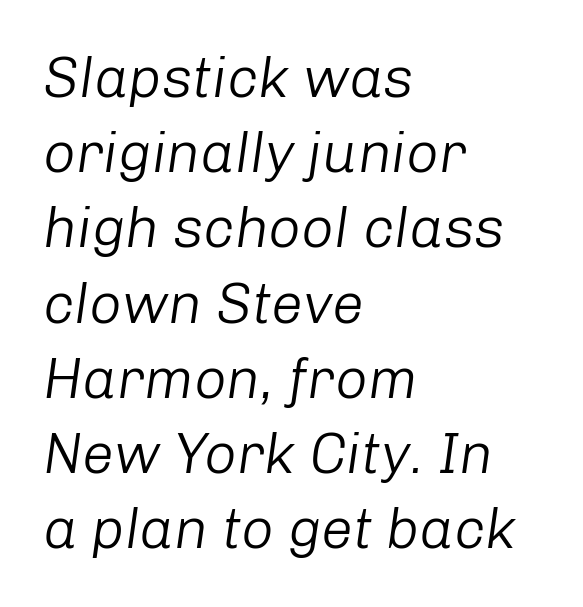
Bold? No — there's no thickening of the strokes. A typesetter would call this zero additional tracking. The glyphs are unaccompanied by any horizontal stroke below them. Does the lettering tilt? It does — this is italic.
